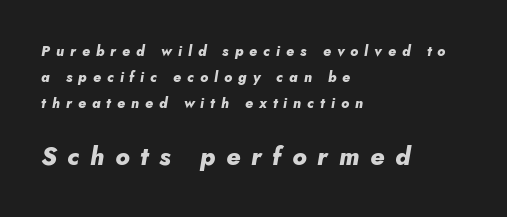
The rendering uses a bold face; every stroke is thick and dark. A typesetter would call this heavily tracked-out type. Which of the two is more prominent by size? The second, at the bottom. Teacher's note: observe the even left margin — that is flush-left alignment.
